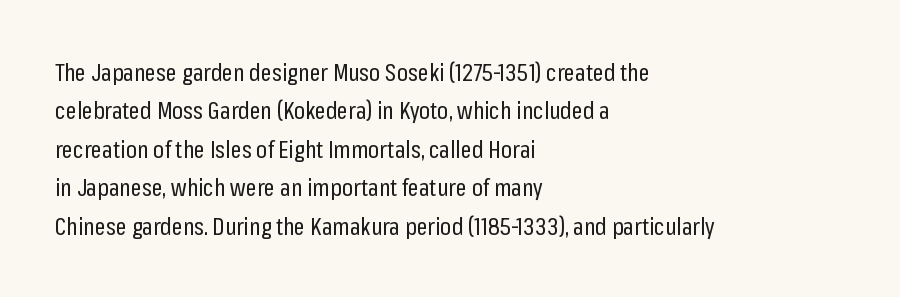
Plain, unruled lines of type. No heavy texture on the line: the type isn't bold. Look at the tracking — it's just the regular setting, nothing added. The axis of the letterforms is exactly vertical. The rows are spaced the way most documents space them.
